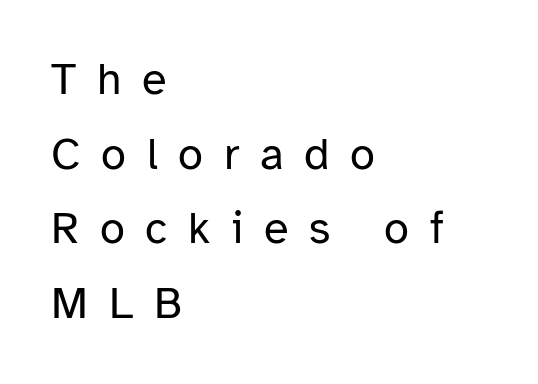
The image shows 45 px regular-weight sans-serif type, upright; set left-aligned, normal line spacing (1.66x), unusually wide letter spacing (+0.46 em), not underlined; low stroke contrast and a medium x-height.
